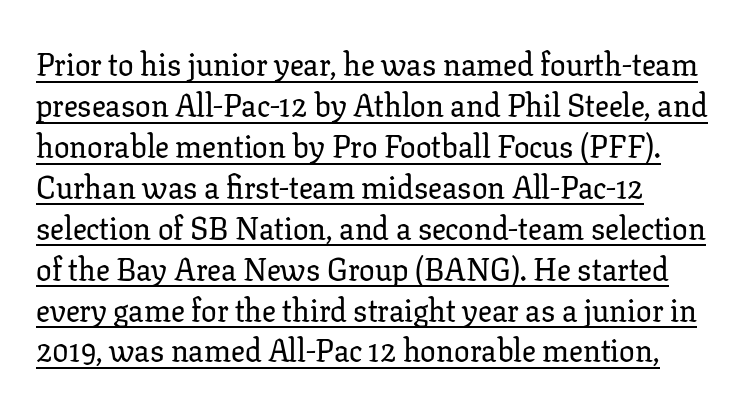
{"serif": "yes", "italic": "no", "width": "normal", "stroke_contrast": "low", "x_height": "medium", "monospaced": "no", "underline": "yes", "align": "left", "line_spacing": "normal", "line_spacing_ratio": 1.32, "letter_spacing": "normal", "letter_spacing_em": 0.0, "glyph_px": 31}
